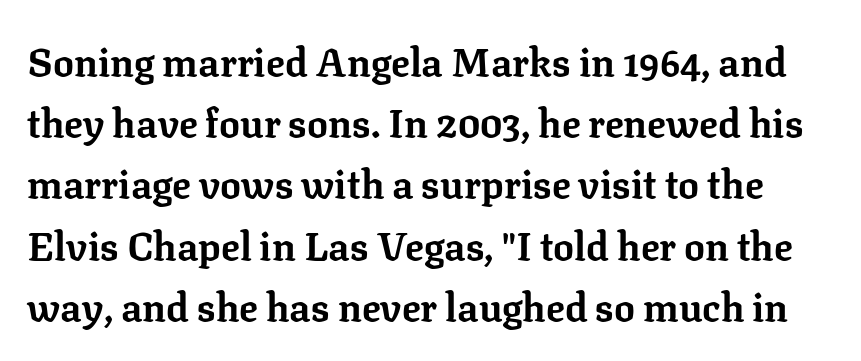
Each word holds together tightly as a unit, with standard inter-letter gaps. Is this a sans? No — the strokes have serifs. Designer's note — italics off, roman on. Compared with an ordinary text face, these strokes are far heavier — a full bold.
